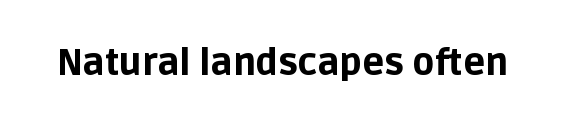
The specimen omits any rule beneath the text block's lines. The glyphs in this specimen are sans serif. If you drew a line through each stem, it would be perfectly vertical. How are the letters spaced? Ordinarily, with no added tracking.
